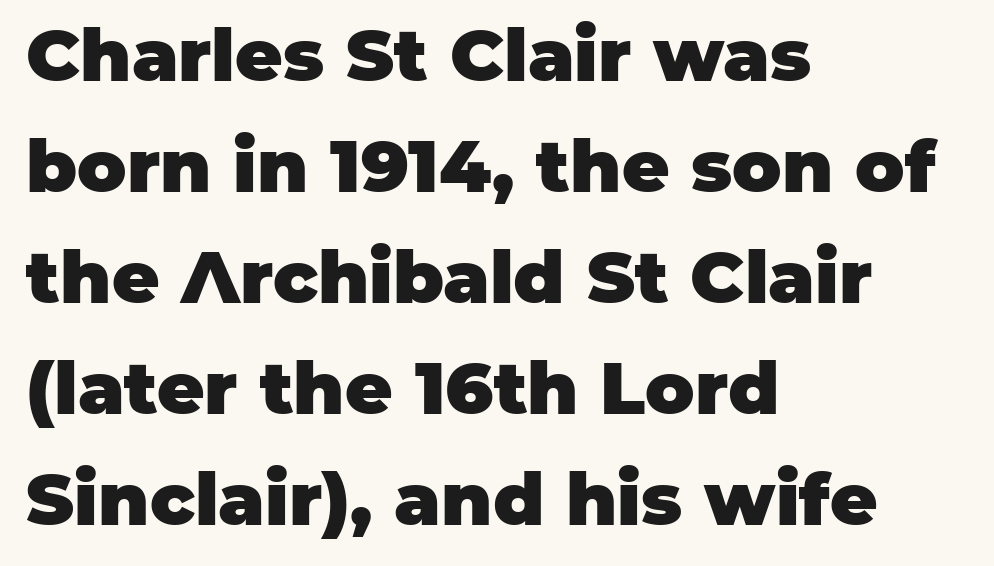
{"serif": "no", "italic": "no", "bold": "yes", "weight": "heavy", "width": "normal", "stroke_contrast": "low", "x_height": "large", "monospaced": "no", "underline": "no", "align": "left", "line_spacing": "normal", "line_spacing_ratio": 1.52, "letter_spacing": "normal", "letter_spacing_em": 0.0, "glyph_px": 73}
